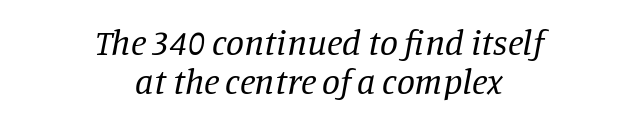
Characters follow at the spacing the type designer built in. Caption: multi-line text, centered on the measure. This sample trades vertical openness for compactness between lines. Honestly, there is no underline to notice here at all. No heavy texture on the line: the type isn't bold. The passage shown is typed in a proportional face where columns would drift.
